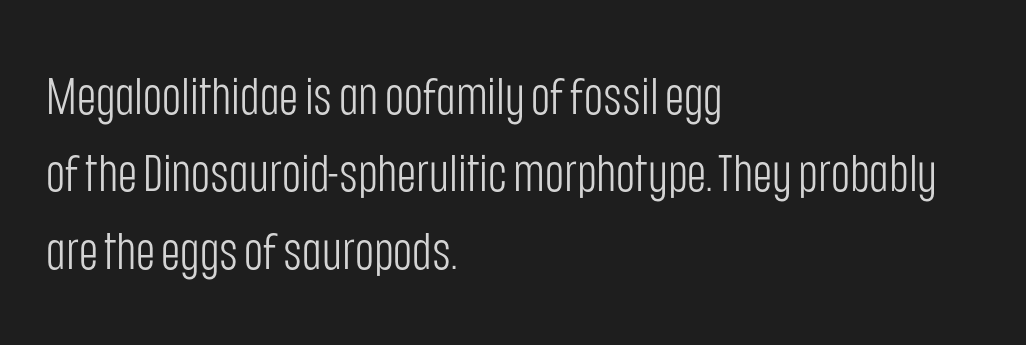
The image shows 52 px light, condensed sans-serif type, upright; set left-aligned, normal line spacing (1.49x), normal letter spacing, not underlined; low stroke contrast and a large x-height.
